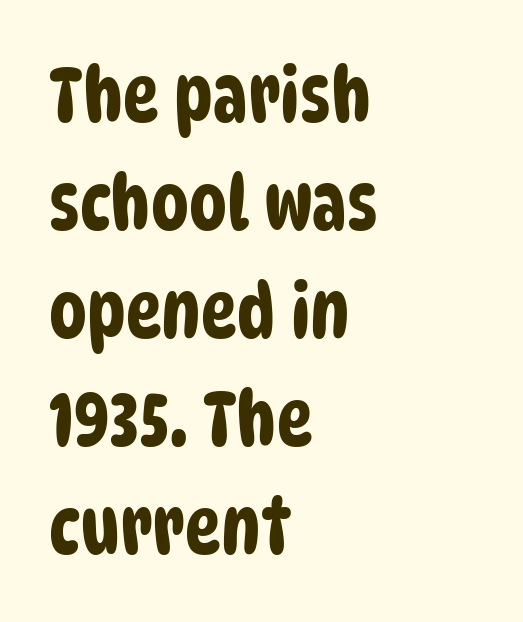
Q: Is the typeface a serif or a sans-serif typeface? A: Sans-serif.
Q: Is the text underlined? A: No.
Q: How is the paragraph aligned? A: Left-aligned.
Q: Is the spacing between letters normal or unusually wide? A: Normal.
Q: Is the spacing between lines tight, normal or loose? A: Normal.
Q: Width (condensed, normal, or wide)? A: Condensed.
Q: Stroke contrast? A: Low.
Q: x-height? A: Large.
Q: Monospaced? A: No.
